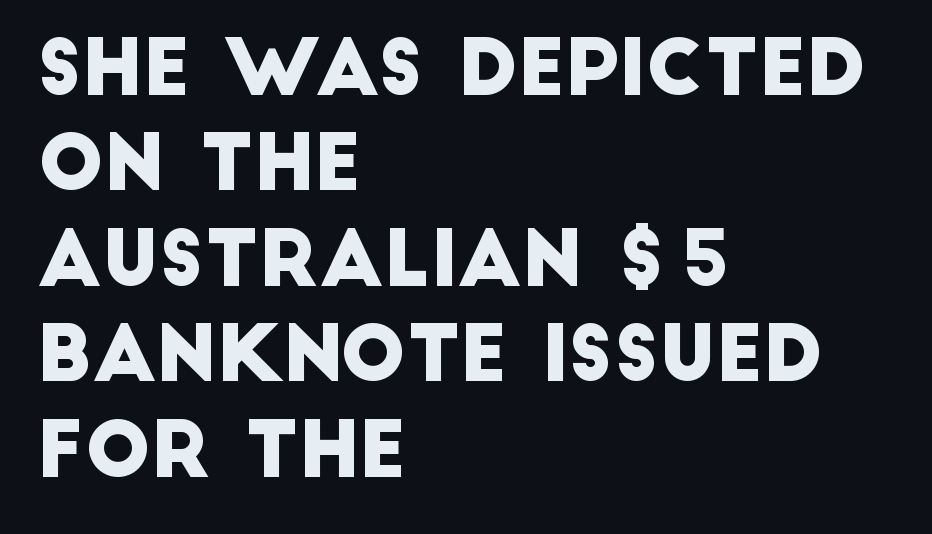
Q: Is the typeface a serif or a sans-serif typeface? A: Sans-serif.
Q: Is the text underlined? A: No.
Q: How is the paragraph aligned? A: Left-aligned.
Q: Is the spacing between letters normal or unusually wide? A: Normal.
Q: Width (condensed, normal, or wide)? A: Normal.
Q: Stroke contrast? A: Low.
Q: x-height? A: Large.
Q: Monospaced? A: No.
